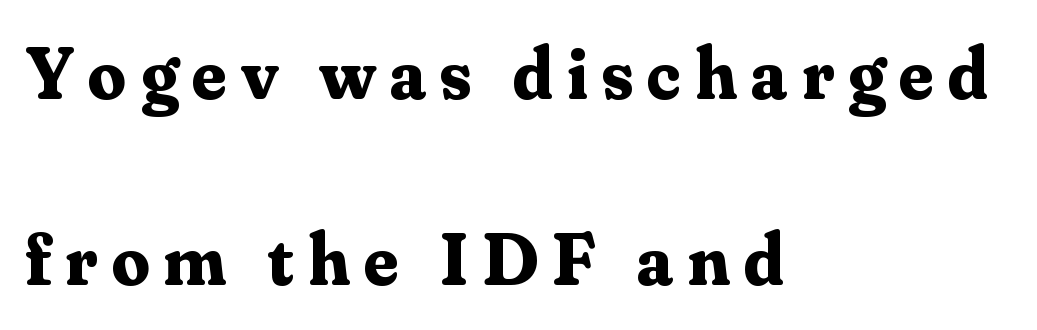
This sample has the flowing, uneven cadence of proportional lettering. Designer's note — italics off, roman on. These lines carry a lot of weight — the face is fully bold. The passage shown stacks its lines with a broad gap. Is the block centered? No — it sits flush against the left margin. This is serif lettering, the kind often seen in printed books.
